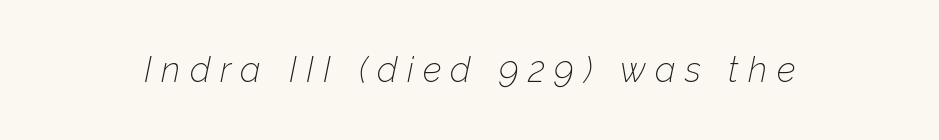
{"italic": "yes", "lean": "right", "slant_degrees": 12, "bold": "no", "weight": "thin", "width": "normal", "stroke_contrast": "low", "x_height": "medium", "monospaced": "no", "underline": "no", "letter_spacing": "wide", "letter_spacing_em": 0.27, "glyph_px": 35}
